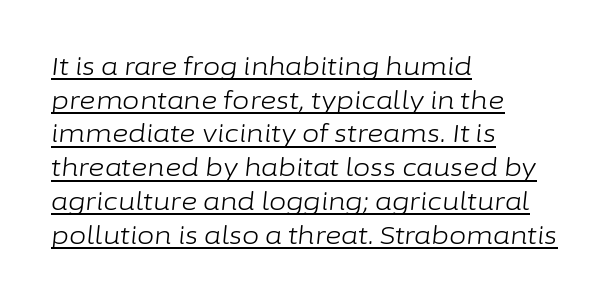
{"italic": "yes", "lean": "right", "slant_degrees": 6, "bold": "no", "underline": "yes", "align": "left", "line_spacing": "normal", "line_spacing_ratio": 1.35, "letter_spacing": "normal", "letter_spacing_em": 0.0, "glyph_px": 25}
